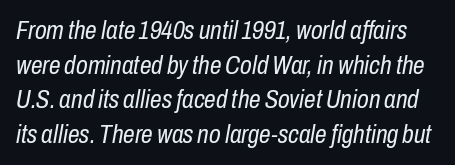
The horizontal fit of the characters is conventional and even. Each new line begins a customary step beneath the previous one. Descenders are the only things crossing below the line. A light-to-regular cut is what we see here. The glyphs look as if they've been sheared to an angle.
